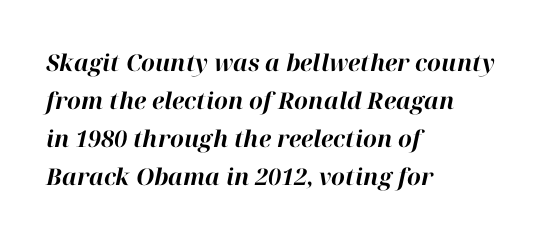
Q: Is the text bold? A: Yes.
Q: Is the text italic (slanted)? A: Yes, it leans right by about 12 degrees.
Q: Is the text underlined? A: No.
Q: How is the paragraph aligned? A: Left-aligned.
Q: Is the spacing between letters normal or unusually wide? A: Normal.
Q: Is the spacing between lines tight, normal or loose? A: Normal.
